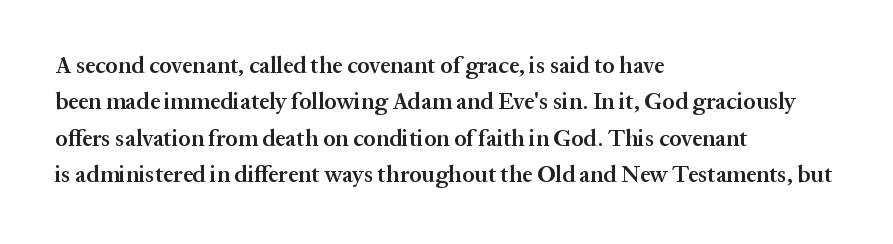
The image shows 23 px text type, upright; set left-aligned, normal line spacing (1.58x), normal letter spacing, not underlined.
